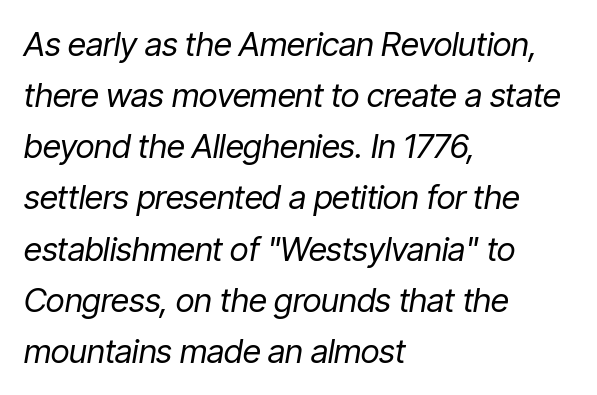
The strokes are not fattened; the text isn't bold. Look at the tracking — it's just the regular setting, nothing added. Leading matches the norm, producing a regular column. The passage shown is typed in a proportional face where columns would drift. Descenders hang freely into open space. Tall strokes in this sample are angled rather than plumb.
